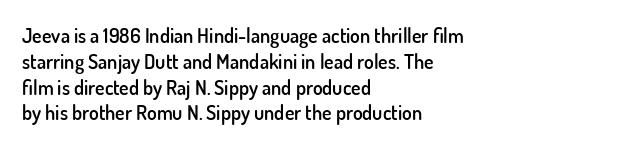
Q: Is the text bold? A: Semi-bold.
Q: Is the text italic (slanted)? A: No, it is upright.
Q: Is the text underlined? A: No.
Q: How is the paragraph aligned? A: Left-aligned.
Q: Is the spacing between letters normal or unusually wide? A: Normal.
Q: Is the spacing between lines tight, normal or loose? A: Normal.
